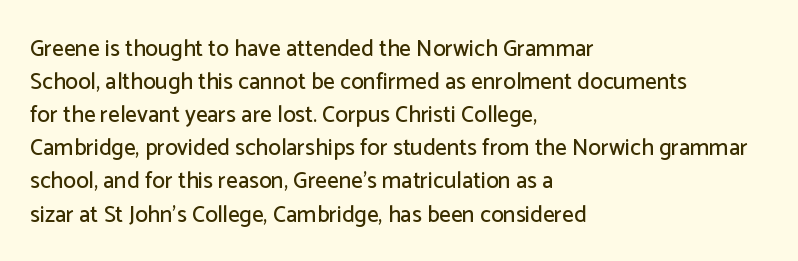
Q: Is the text italic (slanted)? A: No, it is upright.
Q: Is the text underlined? A: No.
Q: How is the paragraph aligned? A: Left-aligned.
Q: Is the spacing between letters normal or unusually wide? A: Normal.
Q: Is the spacing between lines tight, normal or loose? A: Normal.
